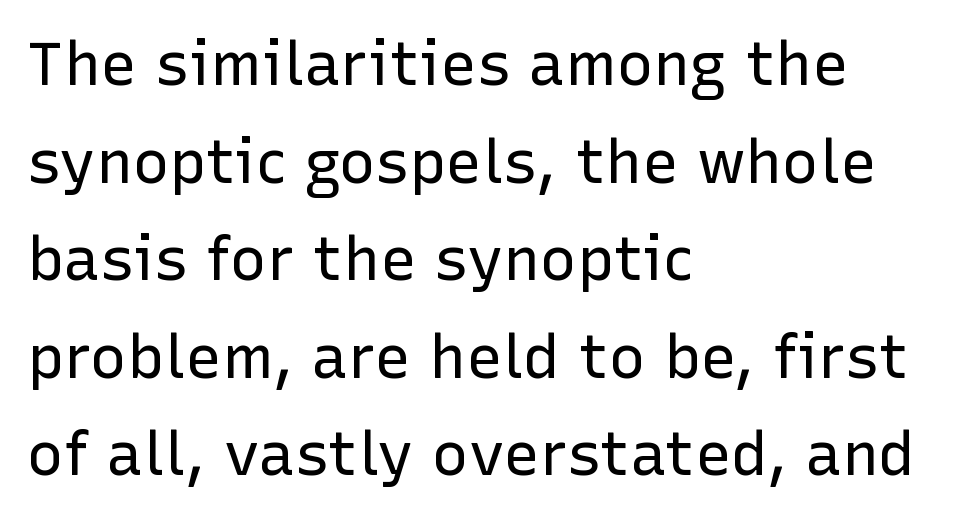
The image shows 61 px regular-weight sans-serif type, upright; set left-aligned, normal line spacing (1.6x), normal letter spacing, not underlined; low stroke contrast and a medium x-height.
